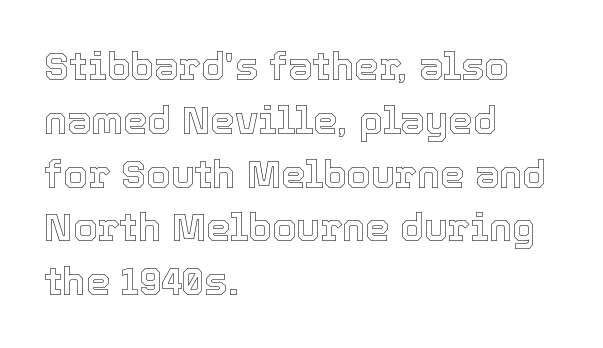
Q: Is the text italic (slanted)? A: No, it is upright.
Q: Is the text underlined? A: No.
Q: How is the paragraph aligned? A: Left-aligned.
Q: Is the spacing between letters normal or unusually wide? A: Normal.
Q: Is the spacing between lines tight, normal or loose? A: Normal.
Q: Width (condensed, normal, or wide)? A: Normal.
Q: x-height? A: Medium.
Q: Monospaced? A: No.
